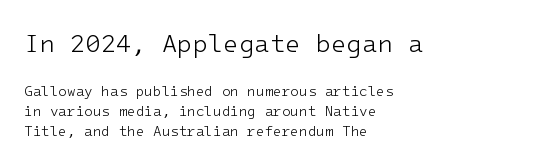
Q: Is the text bold? A: No.
Q: Is the text italic (slanted)? A: No, it is upright.
Q: Is the text underlined? A: No.
Q: How is the paragraph aligned? A: Left-aligned.
Q: Is the spacing between letters normal or unusually wide? A: Normal.
Q: Is the spacing between lines tight, normal or loose? A: Normal.
Q: Which block of text is set in a larger size, the first (top) or the second (bottom)? A: The first (top) one.
